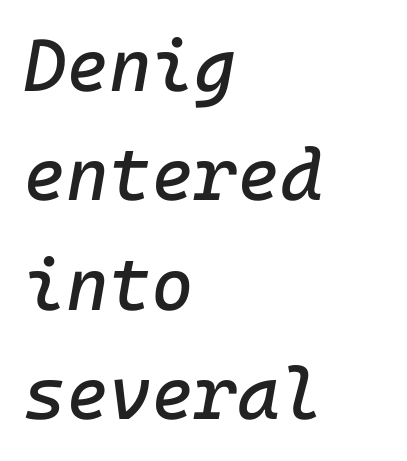
Style check: oblique. Students, note that the glyphs here touch the page at normal intervals. The lines in this sample share a left origin and differ only in where they stop. Type without underlining. Successive baselines arrive at the customary interval.
